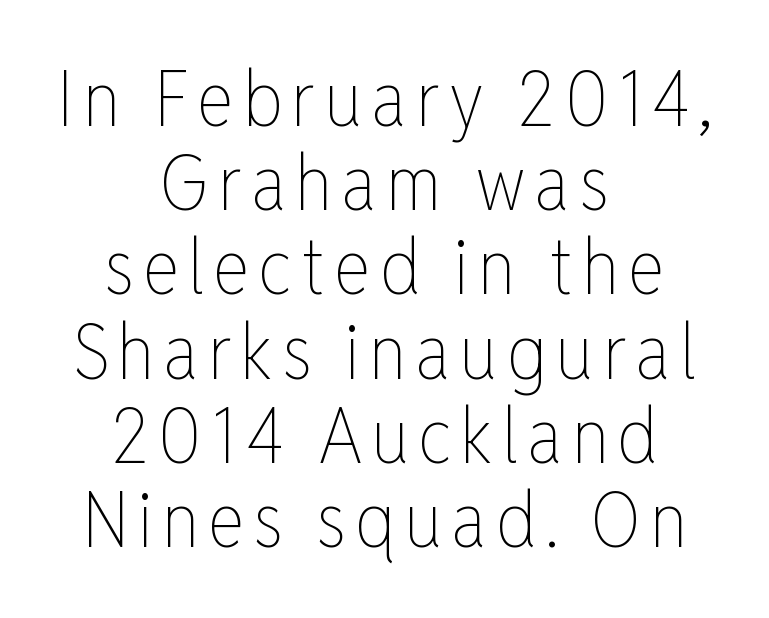
The image shows 78 px thin, condensed type, upright; set centered, tight line spacing (1.08x), not underlined; low stroke contrast and a medium x-height.
